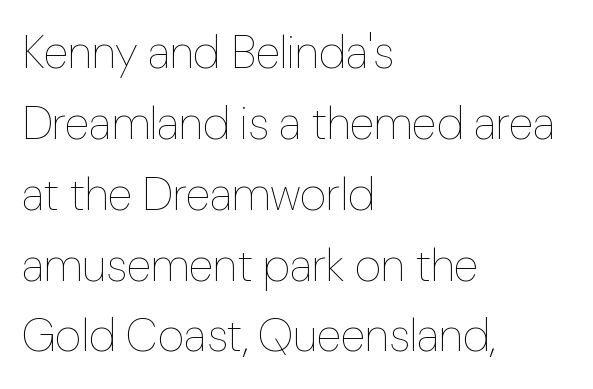
The image shows 46 px thin type, upright; set left-aligned, normal line spacing (1.54x), normal letter spacing, not underlined; low stroke contrast and a medium x-height.
